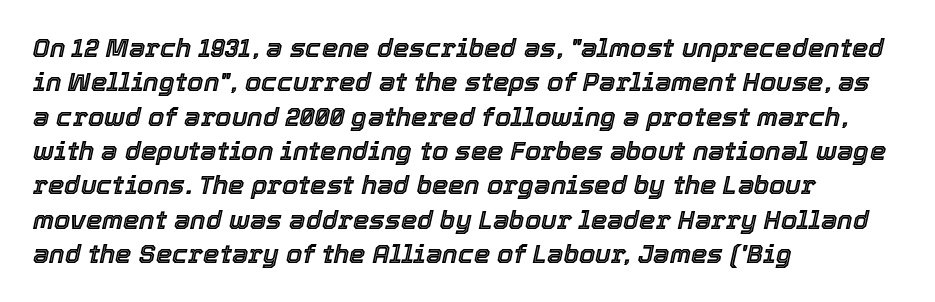
Q: Is the text italic (slanted)? A: Yes, it leans right by about 12 degrees.
Q: Is the text underlined? A: No.
Q: How is the paragraph aligned? A: Left-aligned.
Q: Is the spacing between letters normal or unusually wide? A: Normal.
Q: Is the spacing between lines tight, normal or loose? A: Normal.
